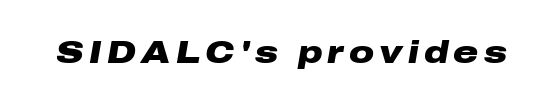
Q: Is the text bold? A: Yes.
Q: Is the text italic (slanted)? A: Yes, it leans right by about 10 degrees.
Q: Is the text underlined? A: No.
Q: Width (condensed, normal, or wide)? A: Wide.
Q: Stroke contrast? A: Low.
Q: x-height? A: Medium.
Q: Monospaced? A: No.
